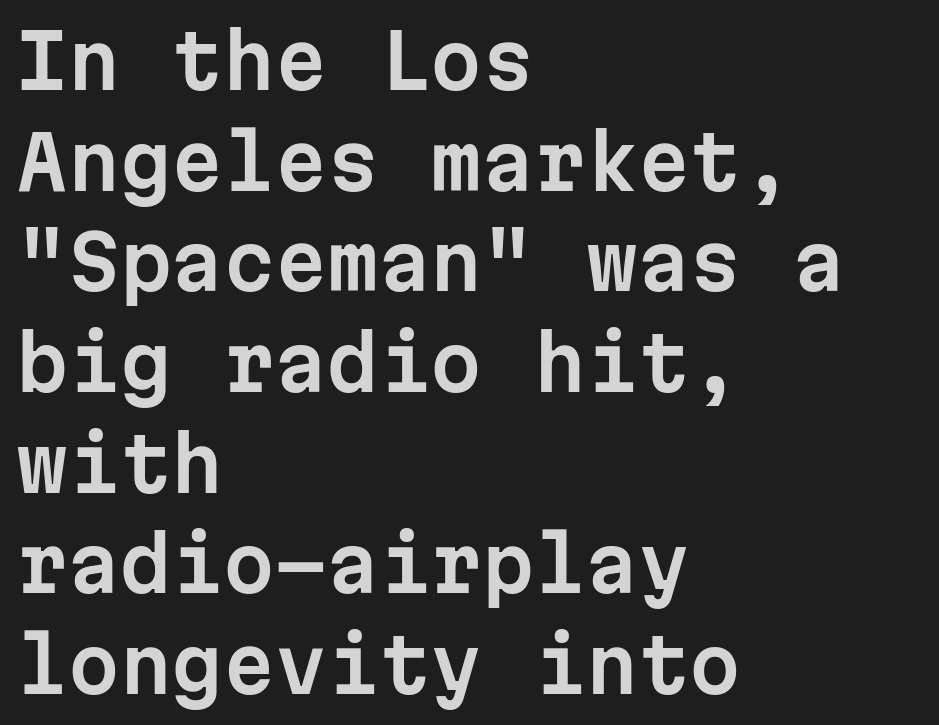
The area under the type is left untouched. The typesetter chose a ragged-right arrangement here. Looks like terminal output: every glyph gets an equal slot. Glyph-to-glyph distance matches everyday printed text. Type style note: lacks serifs.
